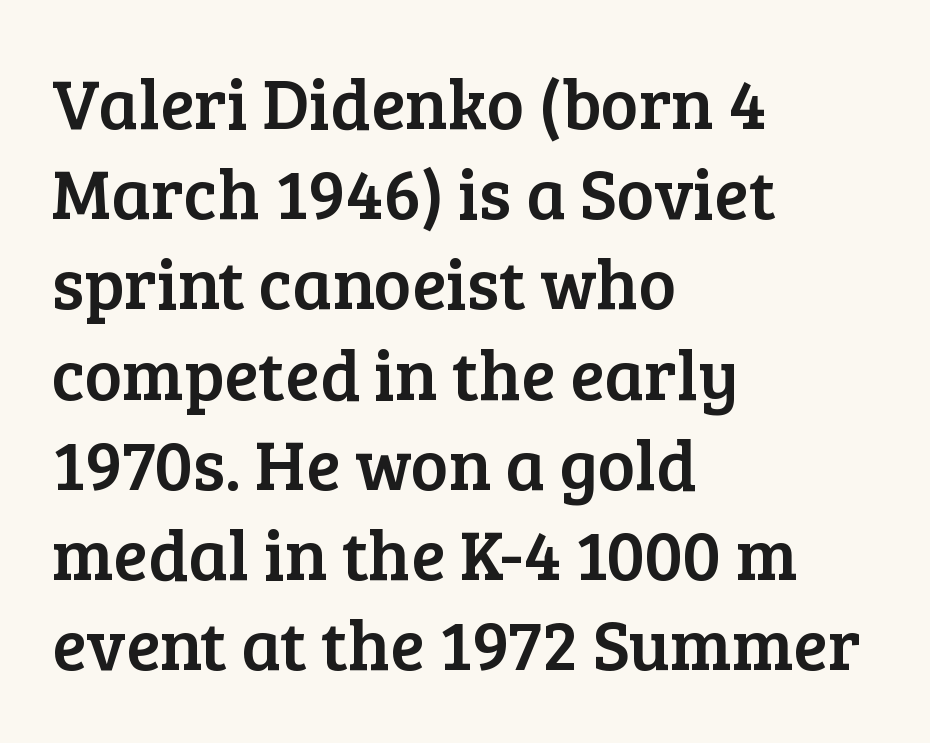
Leading: standard. Spacing verdict: proportional, widths tailored to each character. This sample uses an upright cut, with every glyph sitting square on the baseline. The zone under the glyphs is completely vacant.
